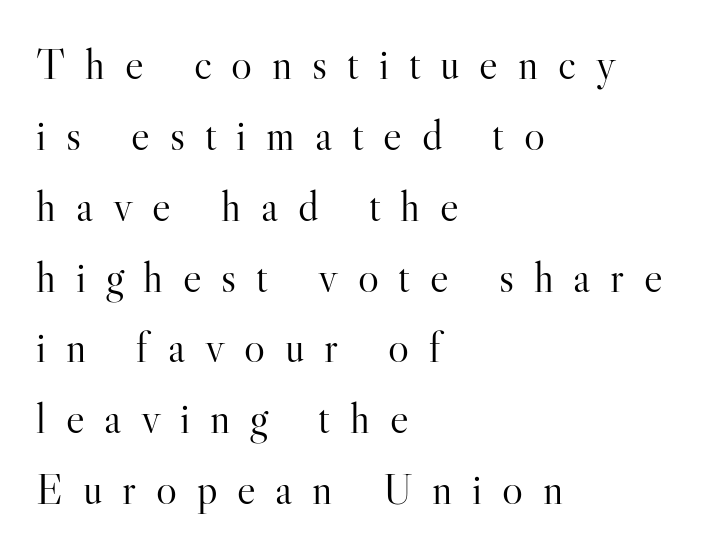
How are the letters spaced? Widely, with obvious added tracking. The lines sit at an ordinary, default distance from one another. Classification — serif. Alignment: flush left.
